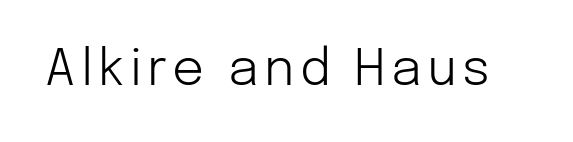
The image shows 50 px light sans-serif type, upright; set not underlined; low stroke contrast and a medium x-height.
